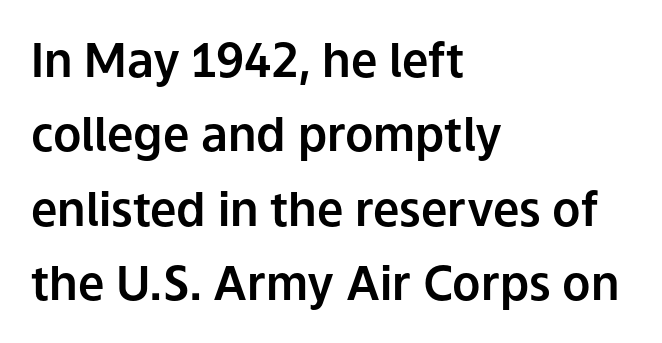
Q: Is the text italic (slanted)? A: No, it is upright.
Q: Is the typeface a serif or a sans-serif typeface? A: Sans-serif.
Q: Is the text underlined? A: No.
Q: How is the paragraph aligned? A: Left-aligned.
Q: Is the spacing between letters normal or unusually wide? A: Normal.
Q: Is the spacing between lines tight, normal or loose? A: Normal.
Q: Width (condensed, normal, or wide)? A: Normal.
Q: Stroke contrast? A: Low.
Q: x-height? A: Medium.
Q: Monospaced? A: No.
